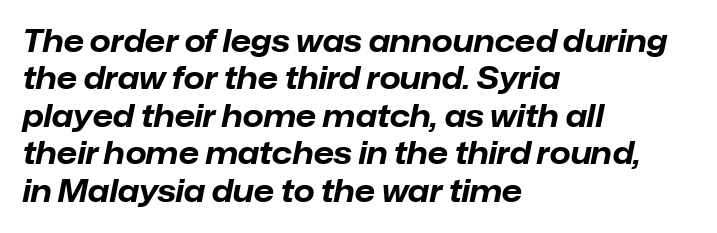
The image shows 30 px bold type, italic (leaning right); set left-aligned, normal line spacing (1.25x), normal letter spacing, not underlined; low stroke contrast and a medium x-height.
